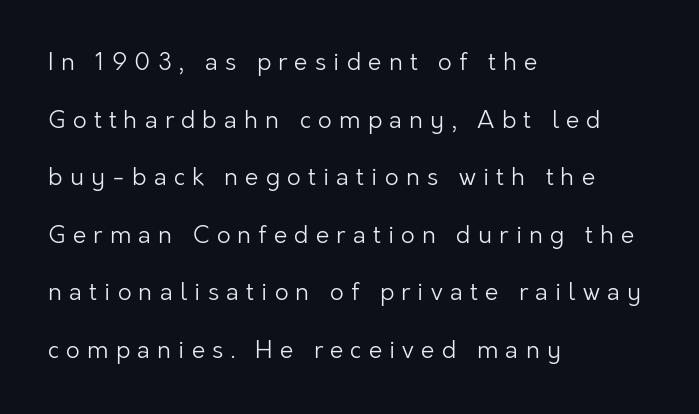
Q: Is the text bold? A: No.
Q: Is the text italic (slanted)? A: No, it is upright.
Q: Is the text underlined? A: No.
Q: How is the paragraph aligned? A: Left-aligned.
Q: Is the spacing between letters normal or unusually wide? A: Unusually wide.
Q: Is the spacing between lines tight, normal or loose? A: Loose.
